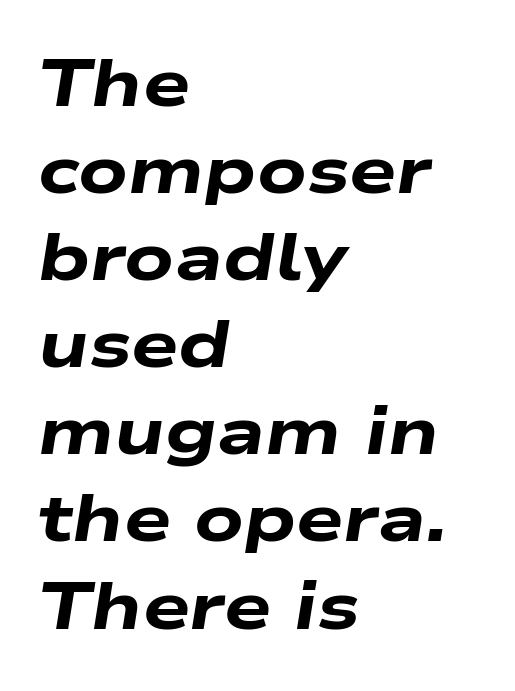
{"italic": "yes", "lean": "right", "slant_degrees": 9, "bold": "yes", "weight": "heavy", "width": "wide", "stroke_contrast": "low", "x_height": "medium", "monospaced": "no", "underline": "no", "align": "left", "line_spacing": "normal", "line_spacing_ratio": 1.3, "letter_spacing": "normal", "letter_spacing_em": 0.0, "glyph_px": 67}
